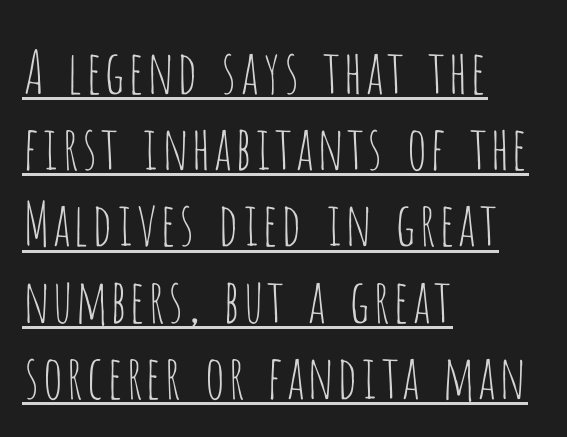
A rule runs beneath these lines of type. The lettering stays uniformly vertical, giving the passage a roman look. Summary of vertical rhythm: regular, with standard interline spacing. Notice how the passage keeps a crisp vertical edge on the left only. Weight: not bold — regular or lighter.
